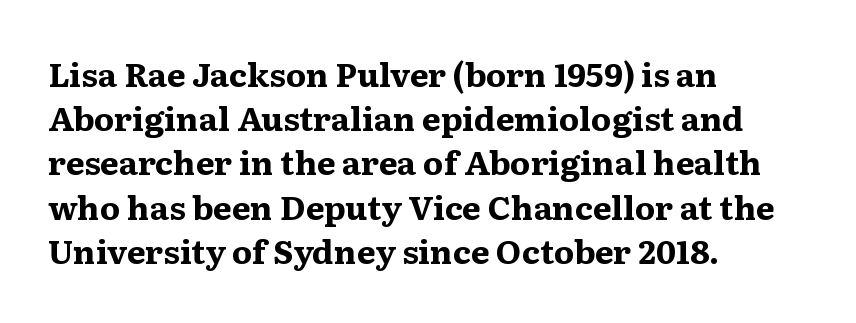
The image shows 33 px bold, wide serif type, upright; set left-aligned, normal line spacing (1.34x), normal letter spacing, not underlined; medium stroke contrast and a medium x-height.
